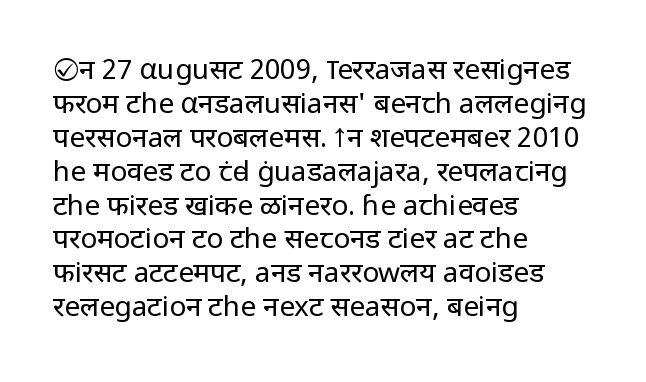
Q: Is the text bold? A: No.
Q: Is the text italic (slanted)? A: No, it is upright.
Q: Is the typeface a serif or a sans-serif typeface? A: Sans-serif.
Q: Is the text underlined? A: No.
Q: How is the paragraph aligned? A: Left-aligned.
Q: Is the spacing between letters normal or unusually wide? A: Normal.
Q: Width (condensed, normal, or wide)? A: Normal.
Q: Stroke contrast? A: Low.
Q: x-height? A: Medium.
Q: Monospaced? A: No.
